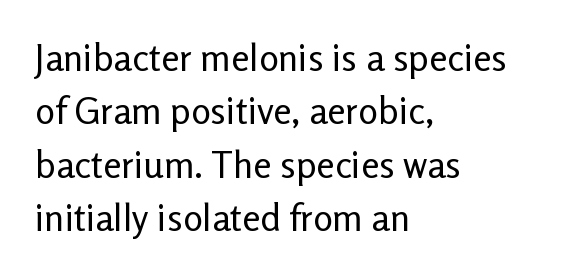
{"serif": "no", "italic": "no", "bold": "no", "weight": "regular", "width": "normal", "stroke_contrast": "low", "x_height": "medium", "monospaced": "no", "underline": "no", "align": "left", "line_spacing": "normal", "line_spacing_ratio": 1.44, "letter_spacing": "normal", "letter_spacing_em": 0.0, "glyph_px": 37}
